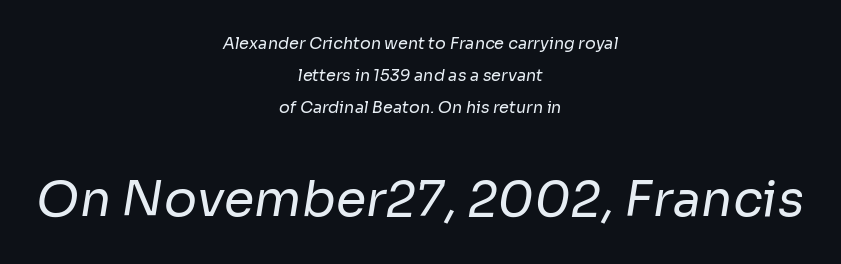
{"serif": "no", "bold": "no", "weight": "regular", "width": "normal", "stroke_contrast": "low", "x_height": "medium", "monospaced": "no", "underline": "no", "align": "center", "line_spacing": "loose", "line_spacing_ratio": 1.99, "letter_spacing": "normal", "letter_spacing_em": 0.0, "larger_block": "second", "size_ratio": 3.06, "glyph_px": 49}
